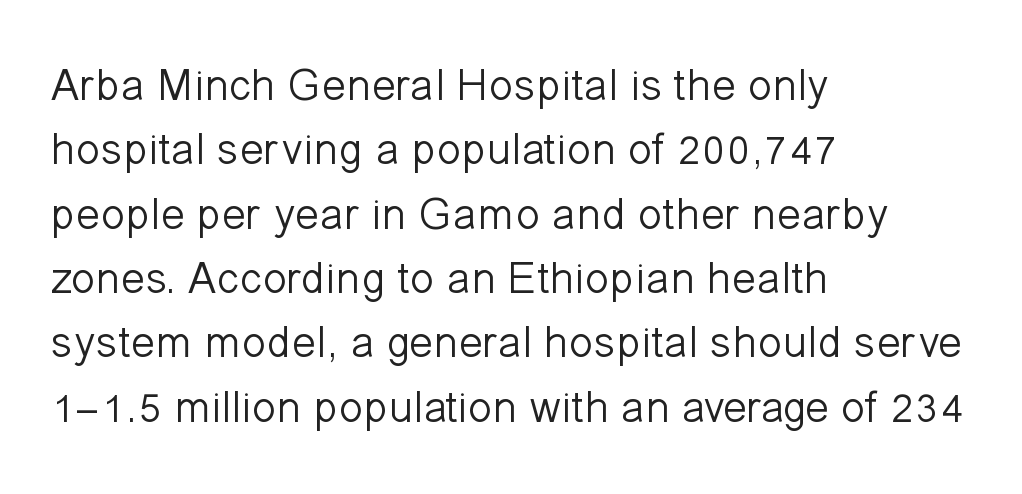
The leading is moderate, giving the passage an even texture. Short and long lines alike share a common starting point at left. Each letter's strokes conclude bluntly, with no projecting serifs. The specimen reads as upright at a glance.
